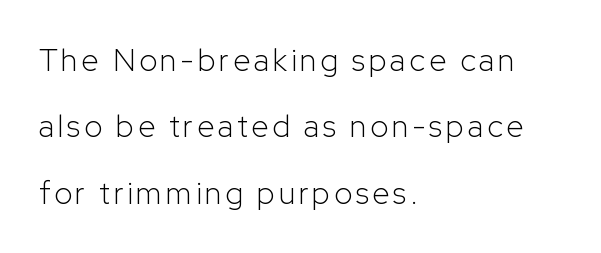
{"serif": "no", "italic": "no", "bold": "no", "weight": "light", "width": "normal", "stroke_contrast": "low", "x_height": "medium", "monospaced": "no", "underline": "no", "align": "left", "line_spacing": "loose", "line_spacing_ratio": 2.14, "glyph_px": 31}
